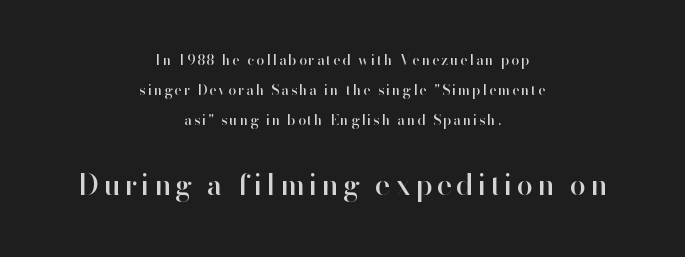
Q: Is the text italic (slanted)? A: No, it is upright.
Q: Is the typeface a serif or a sans-serif typeface? A: Sans-serif.
Q: Is the text underlined? A: No.
Q: How is the paragraph aligned? A: Centered.
Q: Is the spacing between lines tight, normal or loose? A: Loose.
Q: Which block of text is set in a larger size, the first (top) or the second (bottom)? A: The second (bottom) one.
Q: Width (condensed, normal, or wide)? A: Normal.
Q: Stroke contrast? A: High.
Q: x-height? A: Small.
Q: Monospaced? A: No.
